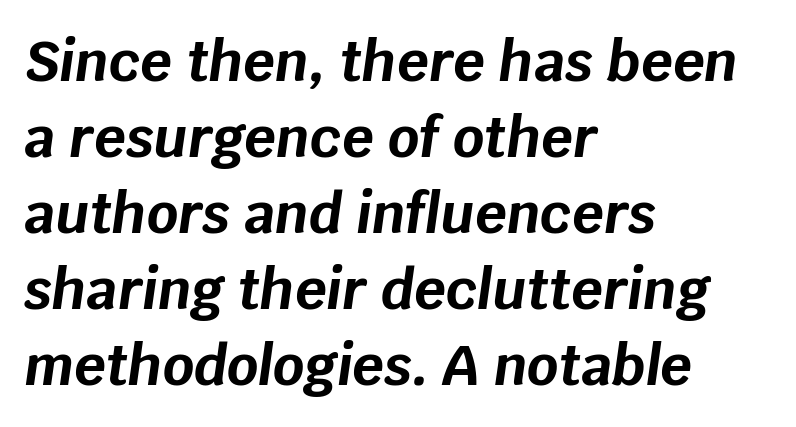
{"italic": "yes", "lean": "right", "slant_degrees": 8, "bold": "yes", "weight": "bold", "width": "normal", "stroke_contrast": "low", "x_height": "large", "monospaced": "no", "underline": "no", "align": "left", "line_spacing": "normal", "line_spacing_ratio": 1.38, "letter_spacing": "normal", "letter_spacing_em": 0.0, "glyph_px": 55}
